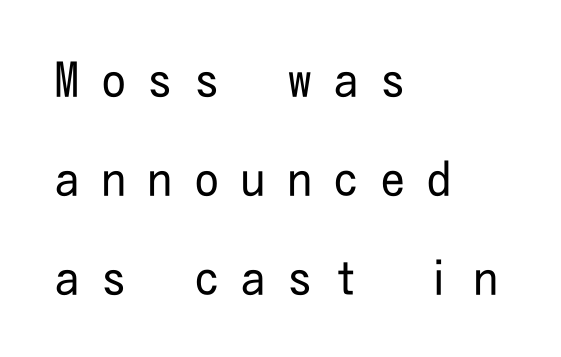
The image shows 47 px regular-weight, condensed sans-serif type, upright; set left-aligned, loose line spacing (2.11x), unusually wide letter spacing (+0.49 em), not underlined; low stroke contrast and a medium x-height.
